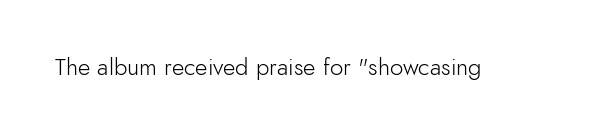
Q: Is the text bold? A: No.
Q: Is the text italic (slanted)? A: No, it is upright.
Q: Is the text underlined? A: No.
Q: Is the spacing between letters normal or unusually wide? A: Normal.
